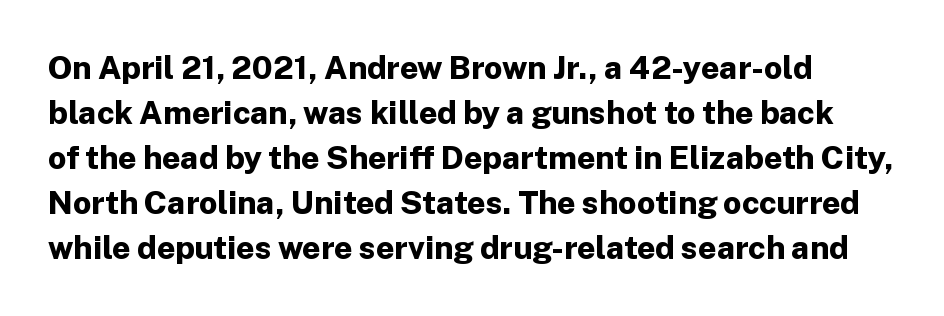
{"serif": "no", "italic": "no", "bold": "yes", "weight": "bold", "width": "normal", "stroke_contrast": "low", "x_height": "medium", "monospaced": "no", "underline": "no", "line_spacing": "normal", "line_spacing_ratio": 1.41, "letter_spacing": "normal", "letter_spacing_em": 0.0, "glyph_px": 32}
